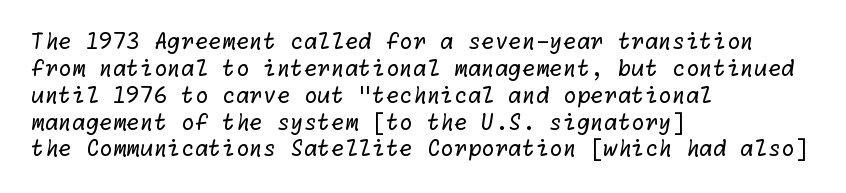
{"bold": "no", "underline": "no", "align": "left", "line_spacing_ratio": 1.22, "letter_spacing": "normal", "letter_spacing_em": 0.0, "glyph_px": 22}
